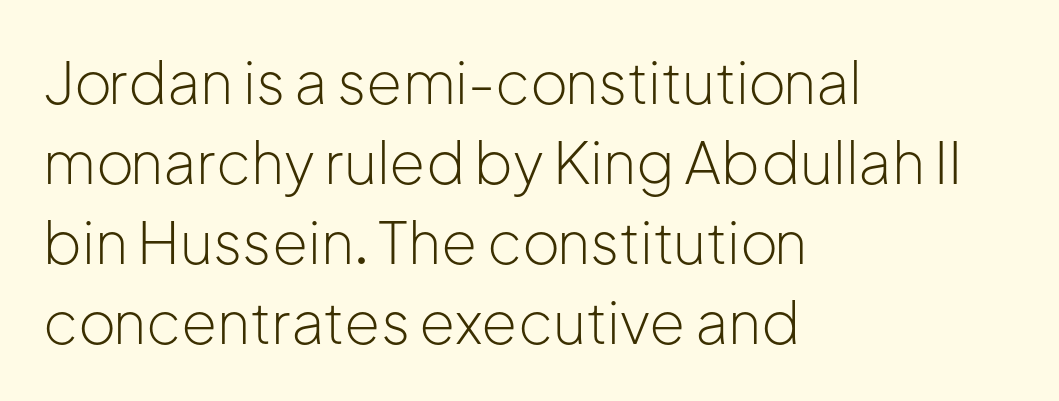
The image shows 58 px light sans-serif type, upright; set left-aligned, normal line spacing (1.38x), normal letter spacing, not underlined; low stroke contrast and a medium x-height.
